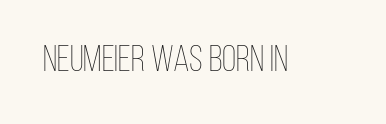
Only glyphs here, with clear space below each row. Is the stroke heavy? The answer is a plain regular-or-lighter. The type sits square on the baseline with zero lean. Do the characters align in a grid? No, the font is proportional. There is no visible air inserted between adjacent glyphs.
